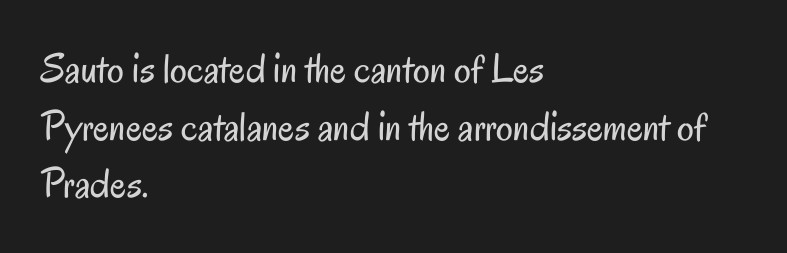
Q: Is the text bold? A: No.
Q: Is the text italic (slanted)? A: No, it is upright.
Q: Is the typeface a serif or a sans-serif typeface? A: Sans-serif.
Q: Is the text underlined? A: No.
Q: How is the paragraph aligned? A: Left-aligned.
Q: Is the spacing between letters normal or unusually wide? A: Normal.
Q: Is the spacing between lines tight, normal or loose? A: Normal.
Q: Width (condensed, normal, or wide)? A: Condensed.
Q: Stroke contrast? A: Low.
Q: x-height? A: Small.
Q: Monospaced? A: No.
